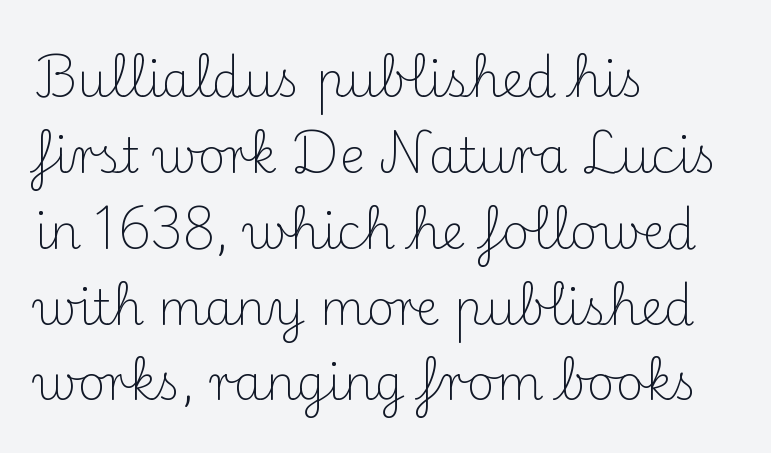
Horizontal bands of white between lines are of average thickness. The zone under the glyphs is completely vacant. A typesetter would call this proportional, since set widths differ per character. This is roman type, the default non-slanted kind.
